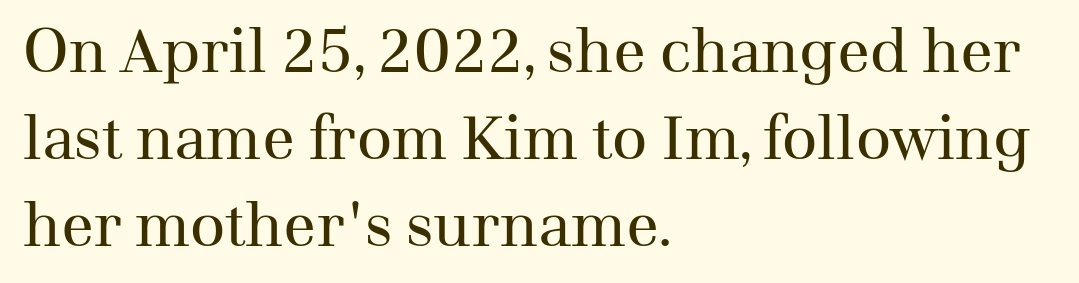
Q: Is the text bold? A: No.
Q: Is the text italic (slanted)? A: No, it is upright.
Q: Is the typeface a serif or a sans-serif typeface? A: Serif.
Q: Is the text underlined? A: No.
Q: How is the paragraph aligned? A: Left-aligned.
Q: Is the spacing between letters normal or unusually wide? A: Normal.
Q: Is the spacing between lines tight, normal or loose? A: Normal.
Q: Width (condensed, normal, or wide)? A: Normal.
Q: Stroke contrast? A: Medium.
Q: x-height? A: Medium.
Q: Monospaced? A: No.
